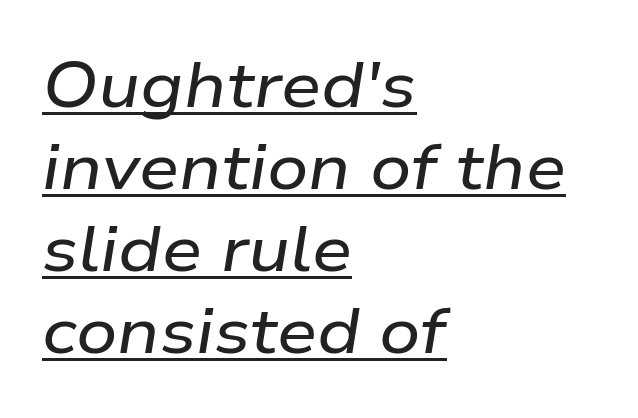
The image shows 64 px wide type, italic (leaning right); set left-aligned, normal line spacing (1.28x), normal letter spacing, underlined; low stroke contrast and a medium x-height.
